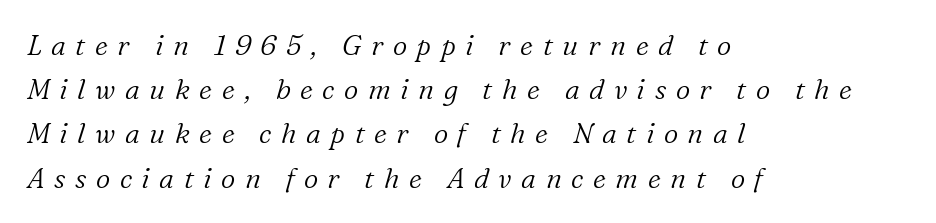
Is this a fixed-width face? No — the glyphs have proportional, varying widths. Stem width sits at or under what a default text font uses. Short note: letters widely spaced. One glance says typical: line gaps are just what's usual. Font category for this specimen: serif.
